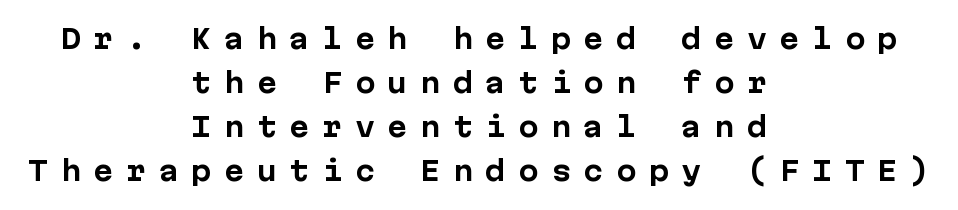
The image shows 27 px bold type, upright; set centered, normal line spacing (1.63x), unusually wide letter spacing (+0.46 em), not underlined.
